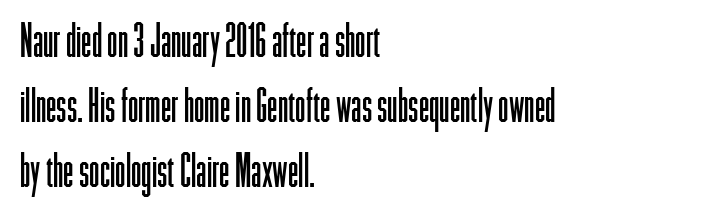
The image shows 47 px light, condensed sans-serif type, upright; set left-aligned, normal line spacing (1.38x), normal letter spacing, not underlined; low stroke contrast and a medium x-height.
